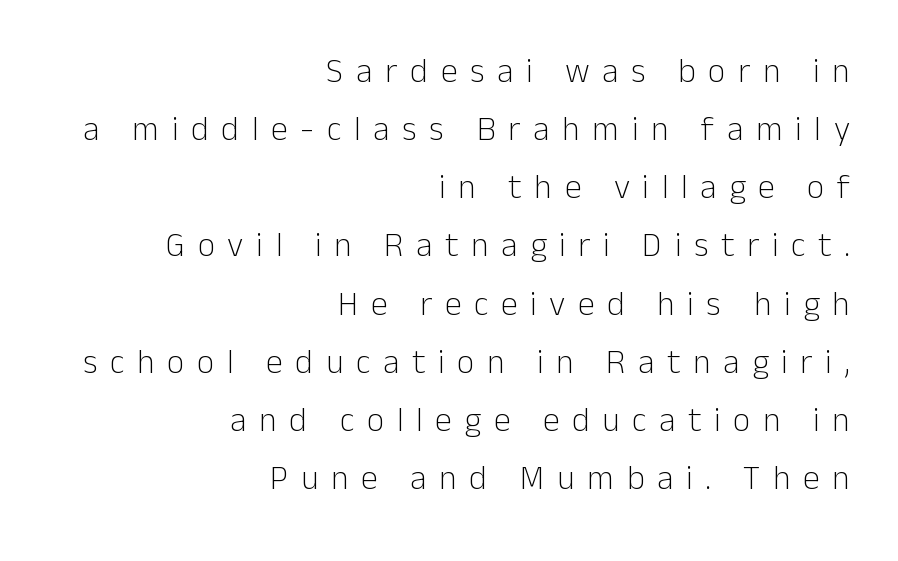
Does the lettering tilt? It doesn't — this is upright. Here the designer chose a conventional face with non-uniform glyph widths. Visually the block forms a straight wall on the right and a jagged coastline on the left. Ink coverage per letter is moderate at most.
